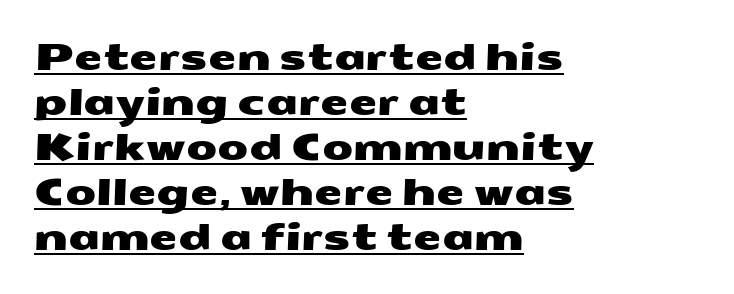
The image shows 36 px wide sans-serif type; set left-aligned, normal line spacing (1.25x), normal letter spacing, underlined; medium stroke contrast and a medium x-height.
